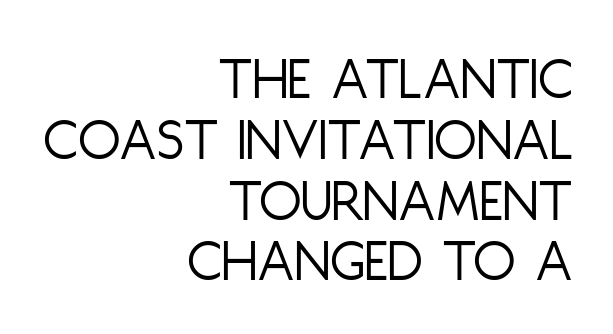
The text was rendered using a sans face with plain stroke endings. Compared with a flush-left layout, this one pins lines to the opposite, right side. Honestly, the letter spacing is just normal — you wouldn't notice it. The zone under the glyphs is completely vacant.
